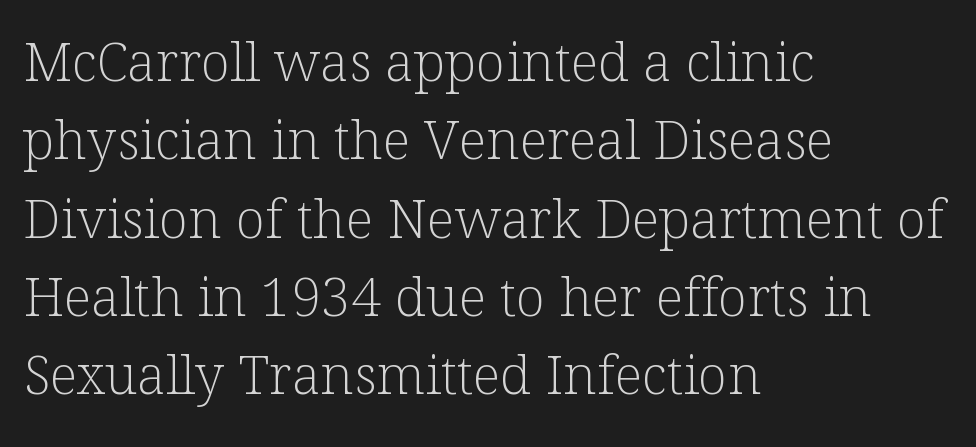
Q: Is the text bold? A: No.
Q: Is the text italic (slanted)? A: No, it is upright.
Q: Is the typeface a serif or a sans-serif typeface? A: Serif.
Q: Is the text underlined? A: No.
Q: How is the paragraph aligned? A: Left-aligned.
Q: Is the spacing between letters normal or unusually wide? A: Normal.
Q: Is the spacing between lines tight, normal or loose? A: Normal.
Q: Width (condensed, normal, or wide)? A: Normal.
Q: Stroke contrast? A: Low.
Q: x-height? A: Medium.
Q: Monospaced? A: No.
